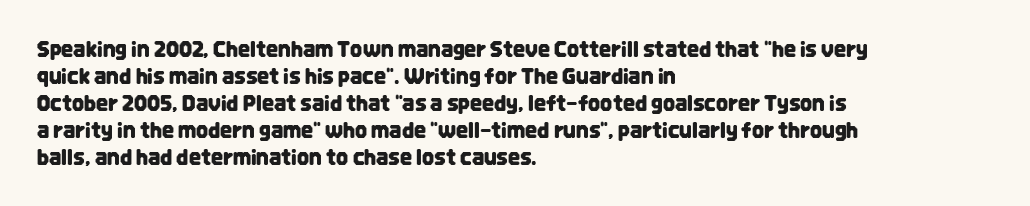
{"italic": "no", "underline": "no", "align": "left", "line_spacing": "normal", "line_spacing_ratio": 1.28, "letter_spacing": "normal", "letter_spacing_em": 0.0, "glyph_px": 21}
